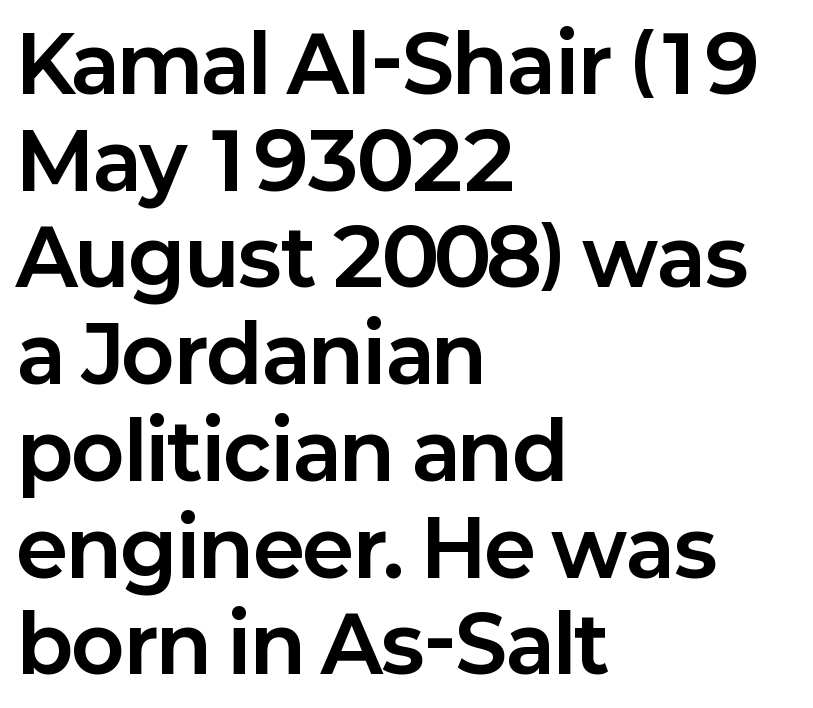
{"serif": "no", "italic": "no", "bold": "yes", "weight": "bold", "width": "normal", "stroke_contrast": "low", "x_height": "medium", "monospaced": "no", "underline": "no", "align": "left", "line_spacing_ratio": 1.24, "letter_spacing": "normal", "letter_spacing_em": 0.0, "glyph_px": 78}
